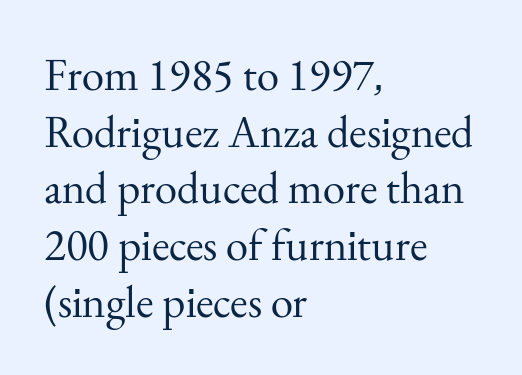
Q: Is the text bold? A: No.
Q: Is the text italic (slanted)? A: No, it is upright.
Q: Is the typeface a serif or a sans-serif typeface? A: Serif.
Q: Is the text underlined? A: No.
Q: How is the paragraph aligned? A: Left-aligned.
Q: Is the spacing between letters normal or unusually wide? A: Normal.
Q: Is the spacing between lines tight, normal or loose? A: Normal.
Q: Width (condensed, normal, or wide)? A: Normal.
Q: Stroke contrast? A: Medium.
Q: x-height? A: Small.
Q: Monospaced? A: No.
